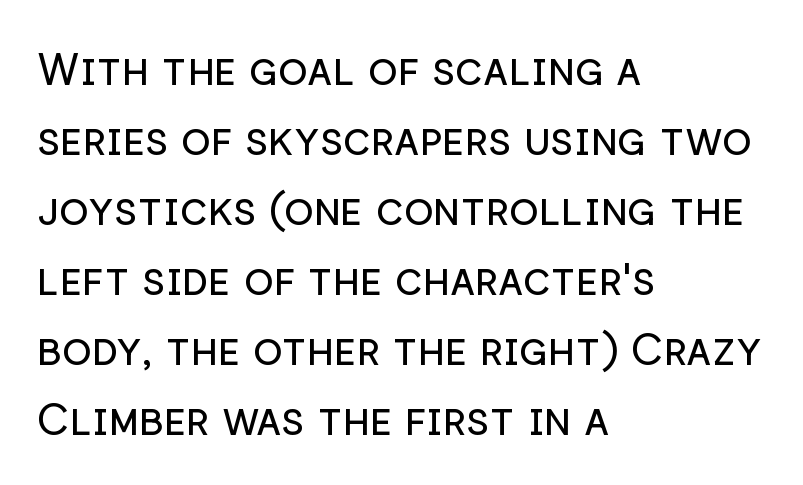
{"serif": "no", "italic": "no", "bold": "no", "weight": "regular", "width": "normal", "stroke_contrast": "low", "x_height": "medium", "monospaced": "no", "underline": "no", "align": "left", "line_spacing": "normal", "line_spacing_ratio": 1.59, "letter_spacing": "normal", "letter_spacing_em": 0.0, "glyph_px": 44}
